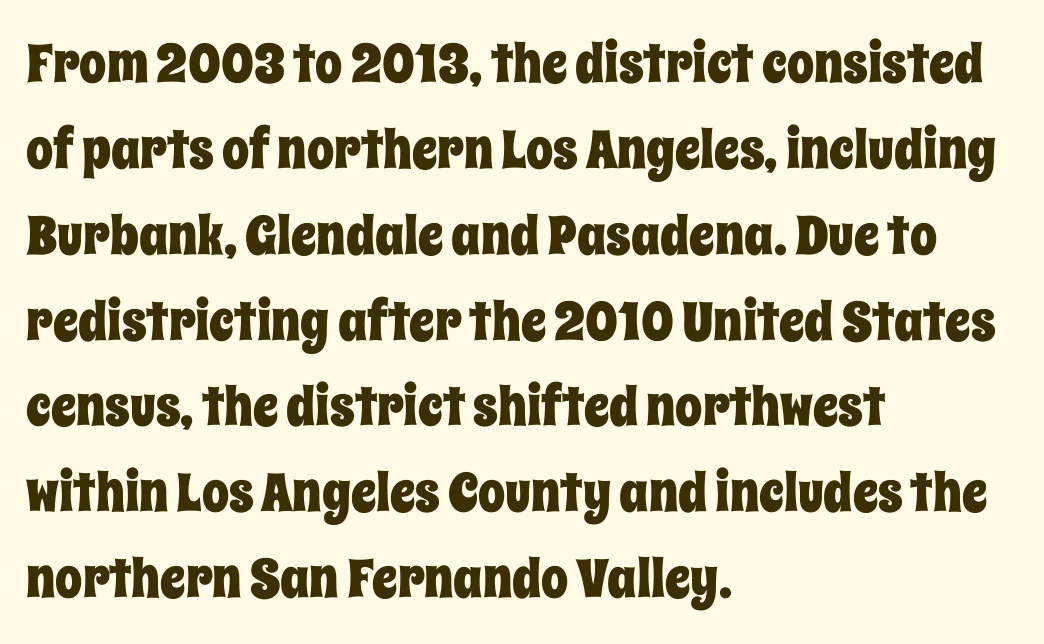
Leftover space on each line is placed entirely after the last word. The gaps between neighbouring characters are ordinary and unremarkable. Any mark beneath the type? The region is blank. The line-height multiplier appears to be the usual default. Posture: straight, roman, zero tilt.
